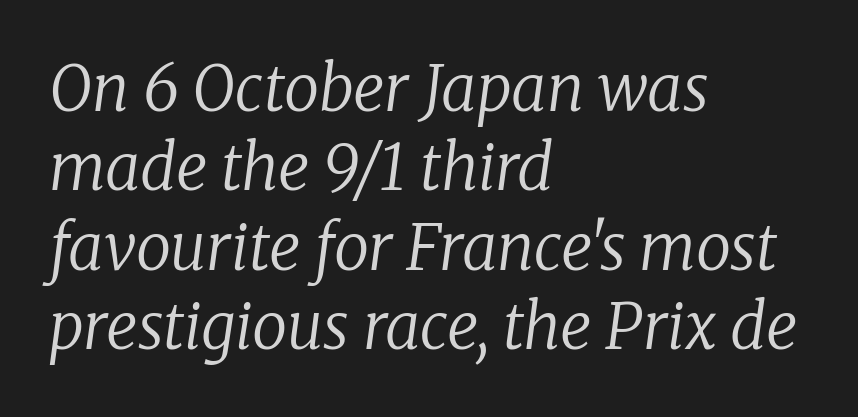
Weight: regular or lighter. These lines are rendered in a variable-pitch font. The horizontal fit of the characters is conventional and even. Notice how the passage keeps a crisp vertical edge on the left only.
